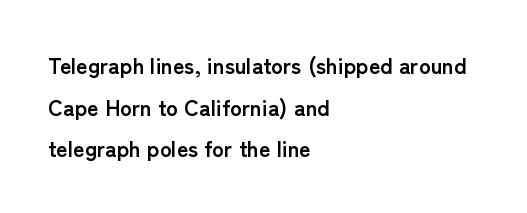
{"italic": "no", "bold": "yes", "underline": "no", "align": "left", "line_spacing_ratio": 1.89, "letter_spacing": "normal", "letter_spacing_em": 0.0, "glyph_px": 22}
